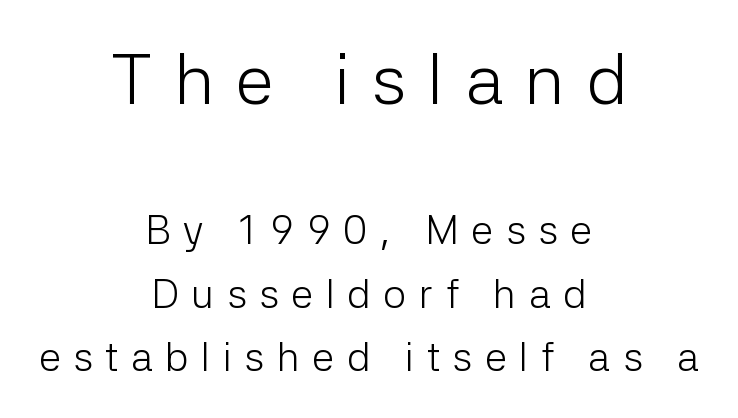
Note: larger setting up top, smaller setting below. A typesetter would call this proportional, since set widths differ per character. You could only call the tracking loose — the letters float apart. The designer went with a sans here, leaving each stem footless. Is the stroke heavy? The answer is a plain regular-or-lighter.
